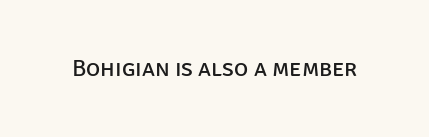
Only glyphs here, with clear space below each row. Notice how the stems are strictly vertical — no italics here. Between one letter and the next there's only the usual sliver of space. Is this a heavy cut? Hardly; it is regular or lighter.
